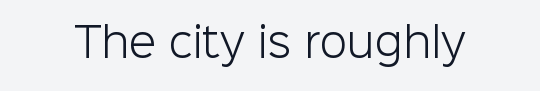
Do the characters align in a grid? No, the font is proportional. The letterforms sit shoulder to shoulder at normal distance. The typeface chosen for these lines omits serifs. Check the space under the baseline: it is left empty. Vertical stems look standard width or narrower in stroke. Designer's note — italics off, roman on.
